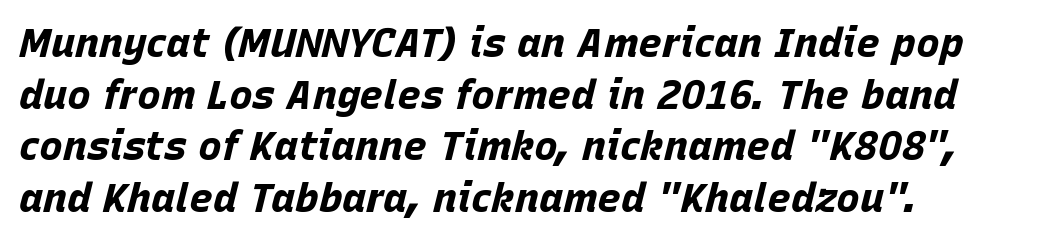
Q: Is the text bold? A: Yes.
Q: Is the text italic (slanted)? A: Yes, it leans right by about 15 degrees.
Q: Is the text underlined? A: No.
Q: How is the paragraph aligned? A: Left-aligned.
Q: Is the spacing between letters normal or unusually wide? A: Normal.
Q: Is the spacing between lines tight, normal or loose? A: Normal.
Q: Width (condensed, normal, or wide)? A: Normal.
Q: Stroke contrast? A: Low.
Q: x-height? A: Large.
Q: Monospaced? A: No.
